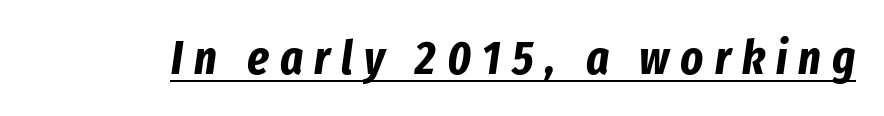
You can tell it's italic because the verticals aren't actually vertical. Every letter is thick-stroked: bold, no question. Each word looks stretched out because of the extra space between its letters. Do the characters align in a grid? No, the font is proportional. The rendered words wear a rule along their underside.
